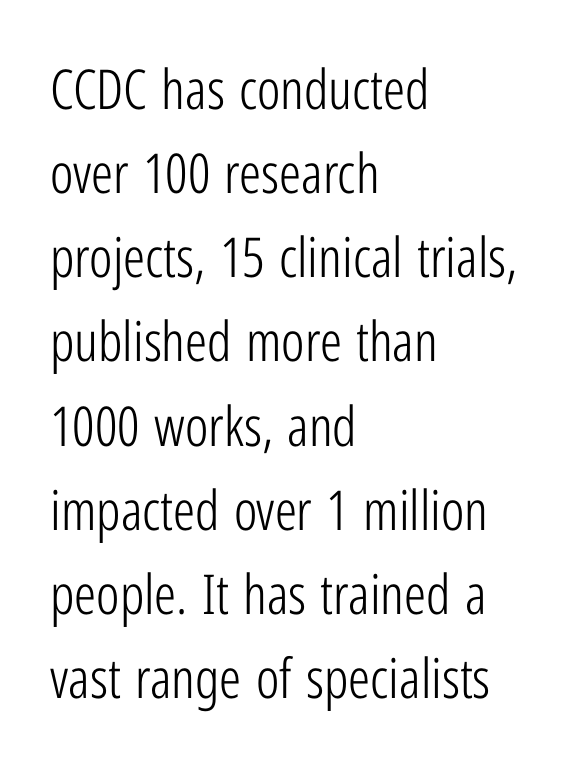
{"serif": "no", "italic": "no", "bold": "no", "weight": "light", "width": "condensed", "stroke_contrast": "low", "x_height": "medium", "monospaced": "no", "underline": "no", "align": "left", "line_spacing": "normal", "line_spacing_ratio": 1.53, "letter_spacing": "normal", "letter_spacing_em": 0.0, "glyph_px": 55}
